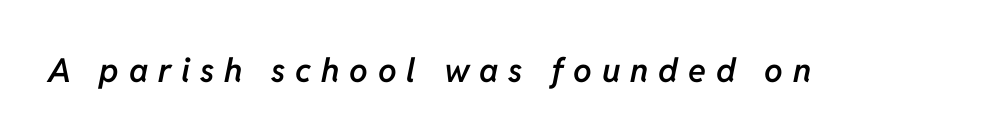
Proportional: the letters do not fall into vertical columns. Weight check: semibold — heavier than regular, not quite bold. Descenders are the only things crossing below the line. The tracking jumps out immediately: characters are airy and widely separated. In terms of posture, this sample is oblique.
